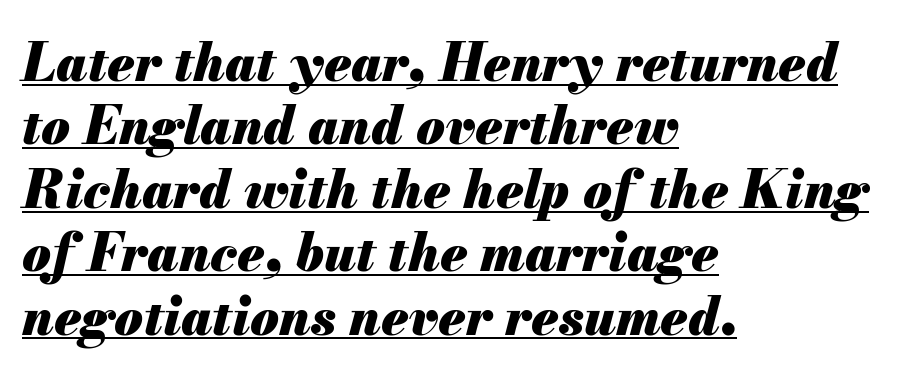
The passage shown leans; its letterforms are oblique. You could not count columns in this text — the font is proportionally spaced. The characters look thick and weighty, a clear bold. Does a line run under the words? Yes, clearly.
